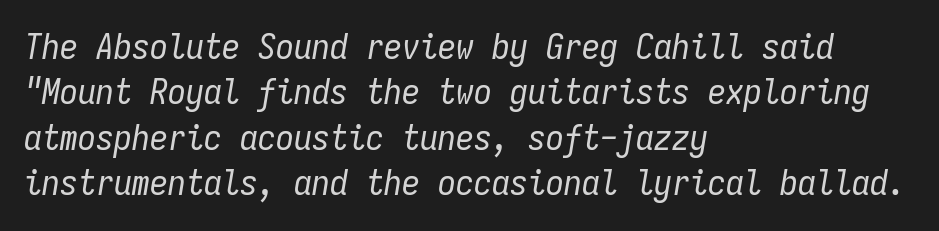
{"italic": "yes", "lean": "right", "slant_degrees": 9, "bold": "no", "weight": "regular", "width": "condensed", "stroke_contrast": "low", "x_height": "medium", "monospaced": "yes", "underline": "no", "align": "left", "line_spacing": "normal", "line_spacing_ratio": 1.26, "letter_spacing": "normal", "letter_spacing_em": 0.0, "glyph_px": 36}
